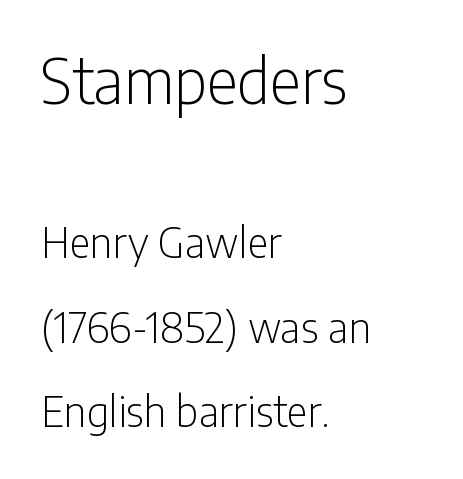
The letters advance in unequal steps, a hallmark of proportional type. In this sample the first text group is rendered at the bigger scale. Airy leading. Is the letter spacing exaggerated? No — it looks like the ordinary default. The text was rendered using a sans face with plain stroke endings.
